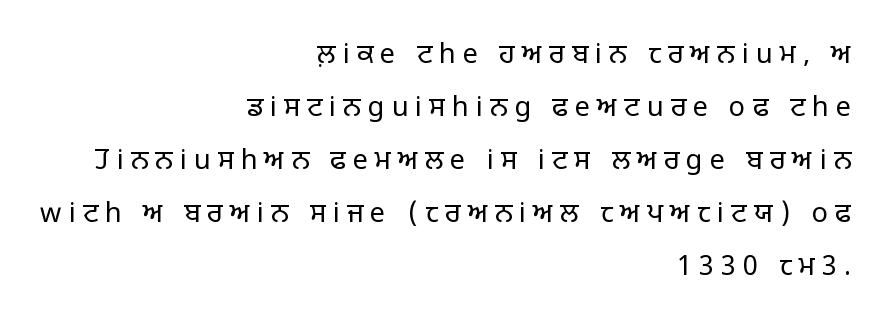
{"italic": "no", "bold": "no", "underline": "no", "align": "right", "line_spacing": "loose", "line_spacing_ratio": 1.96, "letter_spacing": "wide", "letter_spacing_em": 0.26, "glyph_px": 27}
